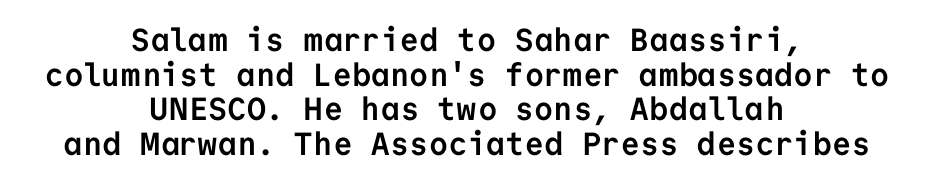
{"serif": "no", "italic": "no", "bold": "yes", "weight": "semibold", "width": "normal", "stroke_contrast": "low", "x_height": "medium", "monospaced": "yes", "underline": "no", "align": "center", "line_spacing": "tight", "line_spacing_ratio": 1.08, "letter_spacing": "normal", "letter_spacing_em": 0.0, "glyph_px": 32}
